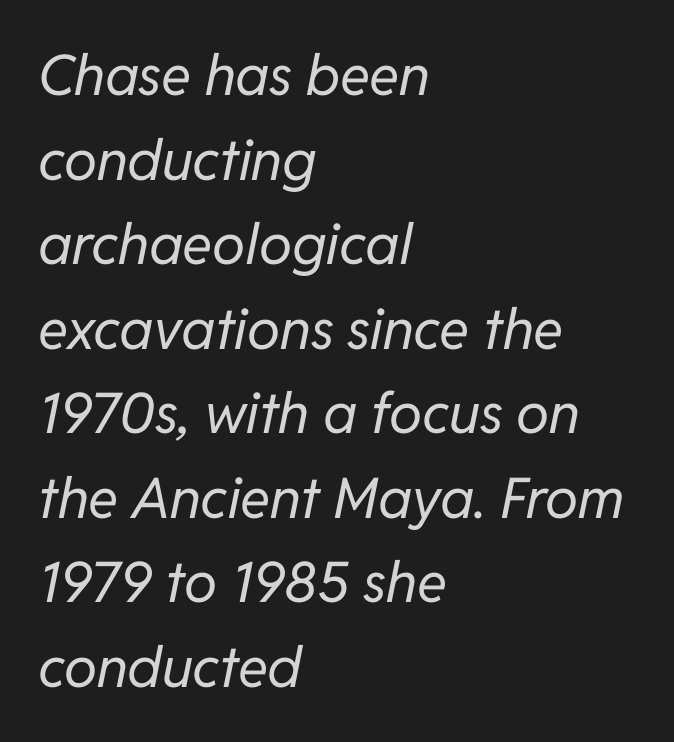
{"italic": "yes", "lean": "right", "slant_degrees": 11, "bold": "no", "weight": "regular", "width": "normal", "stroke_contrast": "low", "x_height": "medium", "monospaced": "no", "underline": "no", "align": "left", "line_spacing": "normal", "line_spacing_ratio": 1.51, "letter_spacing": "normal", "letter_spacing_em": 0.0, "glyph_px": 56}
